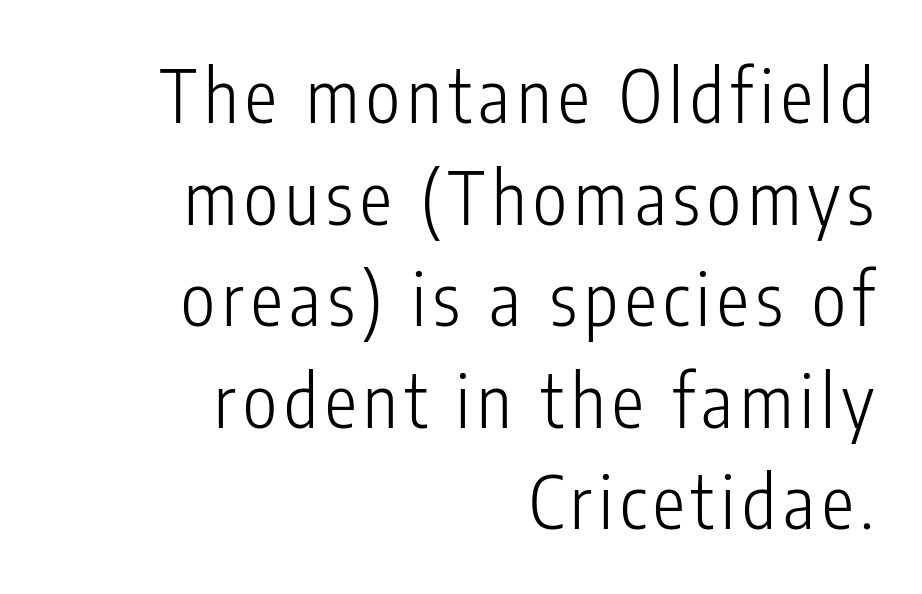
You could not count columns in this text — the font is proportionally spaced. Descenders are the only things crossing below the line. These lines are set flush right with a ragged left edge. Weight class: somewhere from thin through regular. The rows are spaced the way most documents space them.
